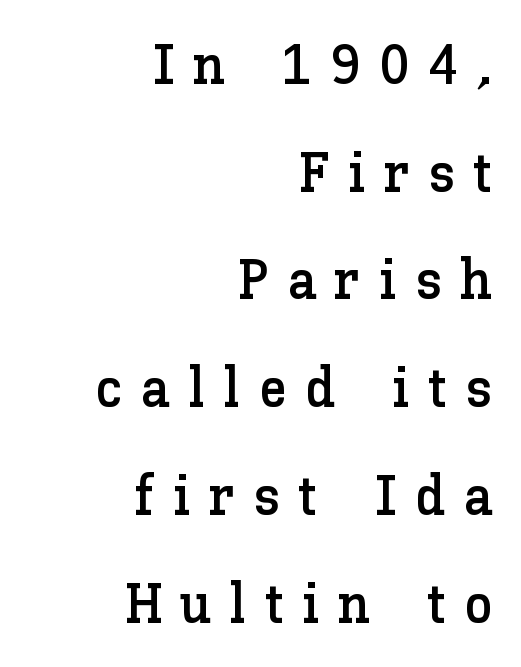
This sample uses an upright cut, with every glyph sitting square on the baseline. Underline: absent. These lines are set flush right with a ragged left edge. Here the designer chose a conventional face with non-uniform glyph widths. The letterforms stand isolated, each surrounded by extra space.
